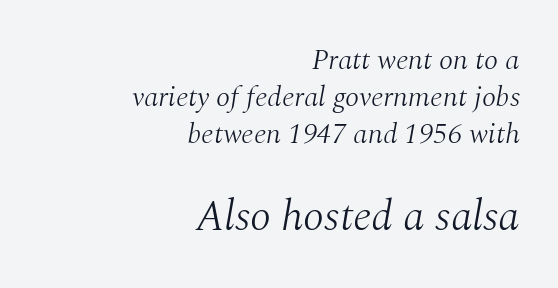
The image shows 43 px light serif type, italic (leaning right); set right-aligned, normal line spacing (1.28x), normal letter spacing, not underlined; the second (bottom) block is 1.48x larger; medium stroke contrast and a medium x-height.
